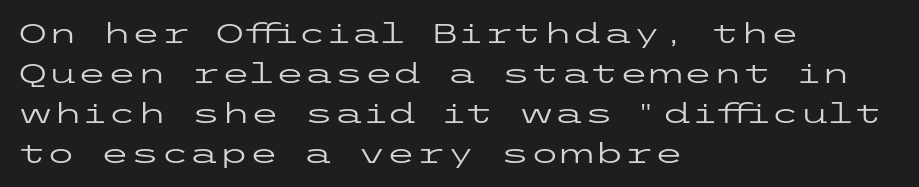
Italic: no, the glyphs are upright roman. Observe the ordinary spacing: letters are neighbours, not strangers. Line spacing here is normal. The zone under the glyphs is completely vacant. These lines stack with their left ends in a neat column.
